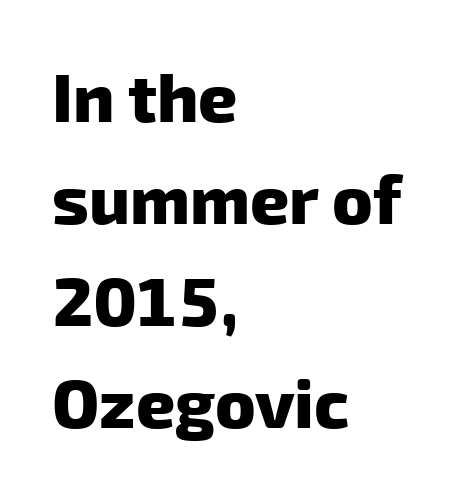
Q: Is the text bold? A: Yes.
Q: Is the typeface a serif or a sans-serif typeface? A: Sans-serif.
Q: Is the text underlined? A: No.
Q: How is the paragraph aligned? A: Left-aligned.
Q: Is the spacing between letters normal or unusually wide? A: Normal.
Q: Is the spacing between lines tight, normal or loose? A: Normal.
Q: Width (condensed, normal, or wide)? A: Normal.
Q: Stroke contrast? A: Low.
Q: x-height? A: Medium.
Q: Monospaced? A: No.
